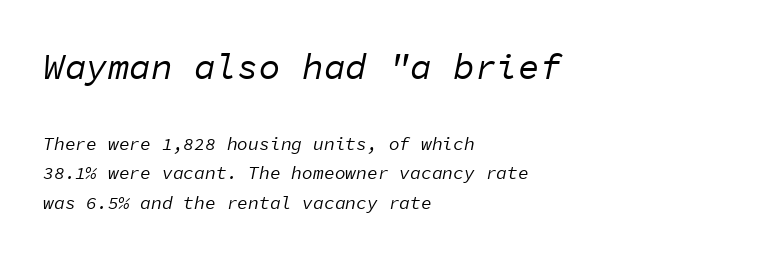
Q: Is the text bold? A: No.
Q: Is the text italic (slanted)? A: Yes, it leans right by about 11 degrees.
Q: Is the text underlined? A: No.
Q: How is the paragraph aligned? A: Left-aligned.
Q: Is the spacing between letters normal or unusually wide? A: Normal.
Q: Is the spacing between lines tight, normal or loose? A: Normal.
Q: Which block of text is set in a larger size, the first (top) or the second (bottom)? A: The first (top) one.
Q: Width (condensed, normal, or wide)? A: Normal.
Q: Stroke contrast? A: Low.
Q: x-height? A: Medium.
Q: Monospaced? A: Yes.
